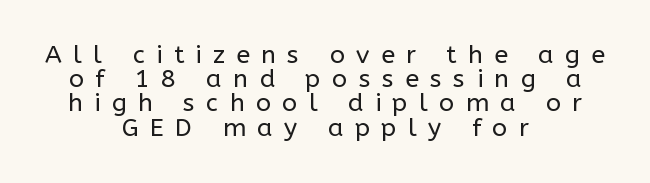
Check under the words: just untouched page. Leading is clearly below the norm, producing a dense column. Notice how the stems are strictly vertical — no italics here. Leftover space on each line is divided equally before and after the words.
